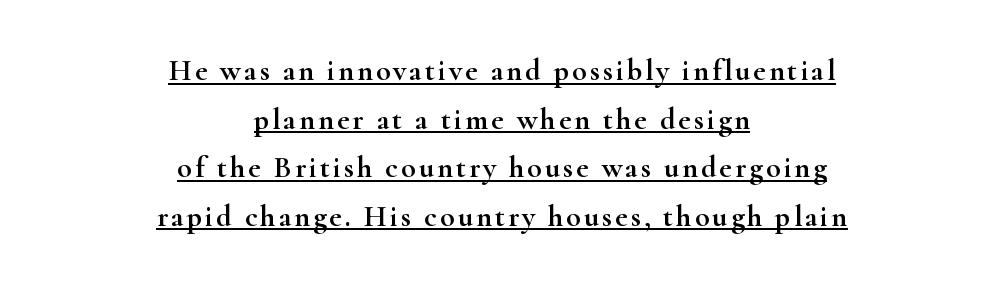
The image shows 30 px wide serif type, upright; set centered, normal line spacing (1.62x), underlined; high stroke contrast and a small x-height.
